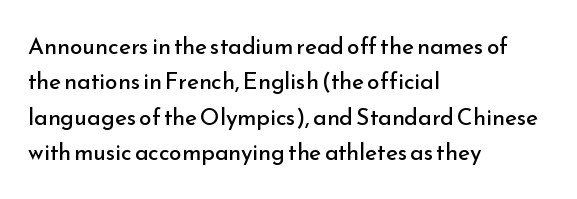
{"italic": "no", "bold": "no", "underline": "no", "align": "left", "line_spacing": "normal", "line_spacing_ratio": 1.54, "letter_spacing": "normal", "letter_spacing_em": 0.0, "glyph_px": 23}
